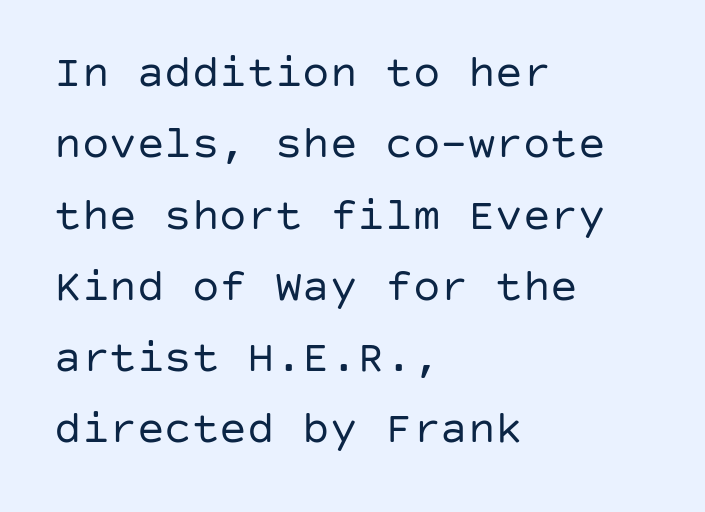
Q: Is the text bold? A: No.
Q: Is the text italic (slanted)? A: No, it is upright.
Q: Is the typeface a serif or a sans-serif typeface? A: Sans-serif.
Q: Is the text underlined? A: No.
Q: How is the paragraph aligned? A: Left-aligned.
Q: Is the spacing between letters normal or unusually wide? A: Normal.
Q: Is the spacing between lines tight, normal or loose? A: Normal.
Q: Width (condensed, normal, or wide)? A: Normal.
Q: Stroke contrast? A: Low.
Q: x-height? A: Large.
